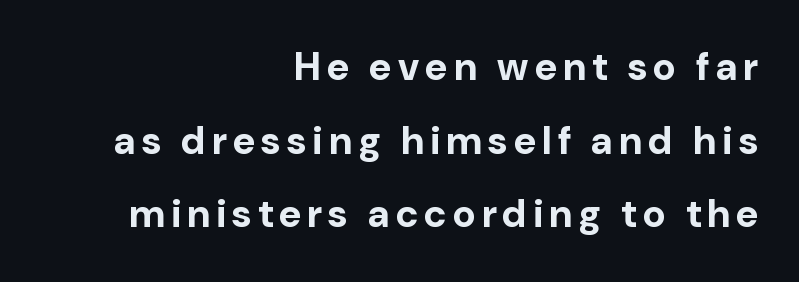
Q: Is the text bold? A: Yes.
Q: Is the text italic (slanted)? A: No, it is upright.
Q: Is the typeface a serif or a sans-serif typeface? A: Sans-serif.
Q: Is the text underlined? A: No.
Q: How is the paragraph aligned? A: Right-aligned.
Q: Width (condensed, normal, or wide)? A: Normal.
Q: Stroke contrast? A: Low.
Q: x-height? A: Medium.
Q: Monospaced? A: No.
